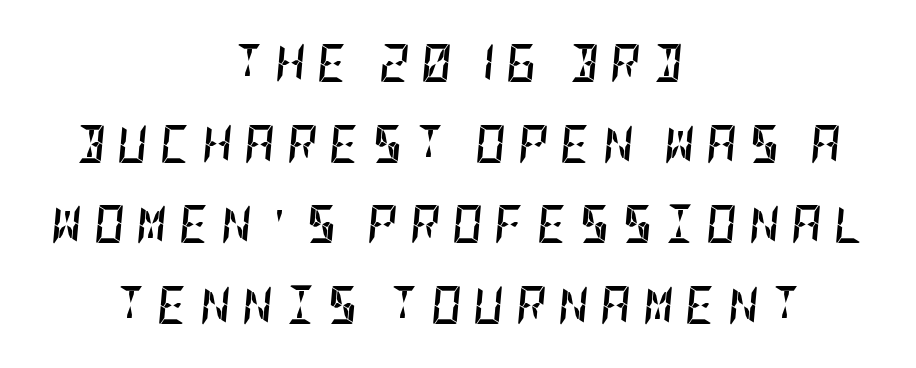
{"italic": "yes", "lean": "right", "slant_degrees": 5, "bold": "yes", "weight": "semibold", "width": "condensed", "stroke_contrast": "low", "x_height": "large", "underline": "no", "align": "center", "line_spacing": "loose", "line_spacing_ratio": 2.12, "letter_spacing": "wide", "letter_spacing_em": 0.3, "glyph_px": 38}
